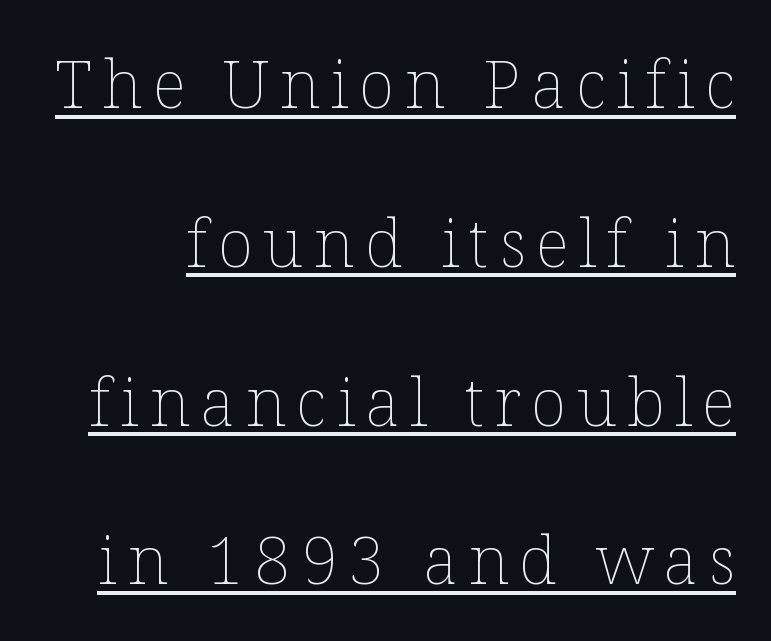
Q: Is the text bold? A: No.
Q: Is the text italic (slanted)? A: No, it is upright.
Q: Is the text underlined? A: Yes.
Q: Is the spacing between lines tight, normal or loose? A: Loose.
Q: Width (condensed, normal, or wide)? A: Normal.
Q: Stroke contrast? A: Low.
Q: x-height? A: Medium.
Q: Monospaced? A: No.
